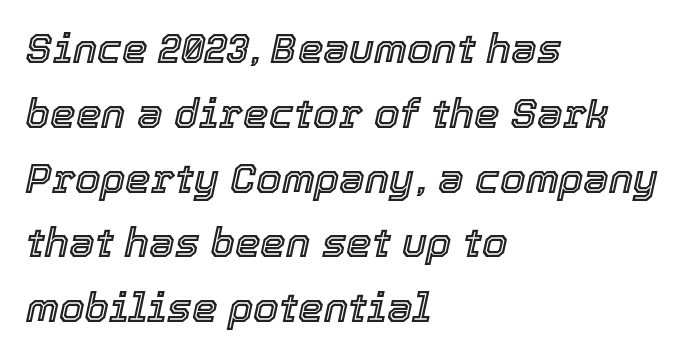
Looking at the ascenders, they clearly lean. Looks like regular typesetting: each glyph gets only the width it needs. The foot of each line stays bare and open. In terms of leading, this rendering sits right in the middle. All the whitespace from short lines collects on the right.
